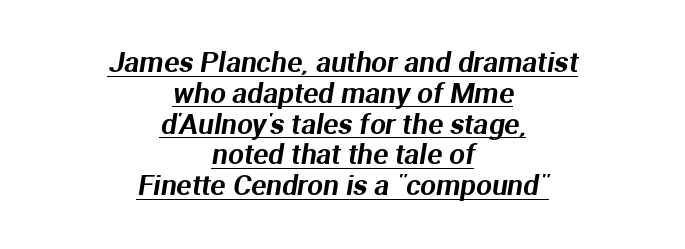
Q: Is the typeface a serif or a sans-serif typeface? A: Sans-serif.
Q: Is the text underlined? A: Yes.
Q: How is the paragraph aligned? A: Centered.
Q: Is the spacing between letters normal or unusually wide? A: Normal.
Q: Is the spacing between lines tight, normal or loose? A: Tight.
Q: Width (condensed, normal, or wide)? A: Normal.
Q: Stroke contrast? A: Medium.
Q: x-height? A: Medium.
Q: Monospaced? A: No.
